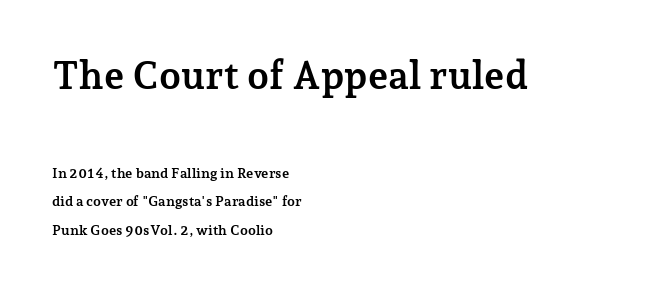
Q: Is the text bold? A: Yes.
Q: Is the text italic (slanted)? A: No, it is upright.
Q: Is the typeface a serif or a sans-serif typeface? A: Serif.
Q: Is the text underlined? A: No.
Q: How is the paragraph aligned? A: Left-aligned.
Q: Is the spacing between letters normal or unusually wide? A: Normal.
Q: Is the spacing between lines tight, normal or loose? A: Loose.
Q: Which block of text is set in a larger size, the first (top) or the second (bottom)? A: The first (top) one.
Q: Width (condensed, normal, or wide)? A: Normal.
Q: Stroke contrast? A: Low.
Q: x-height? A: Medium.
Q: Monospaced? A: No.
